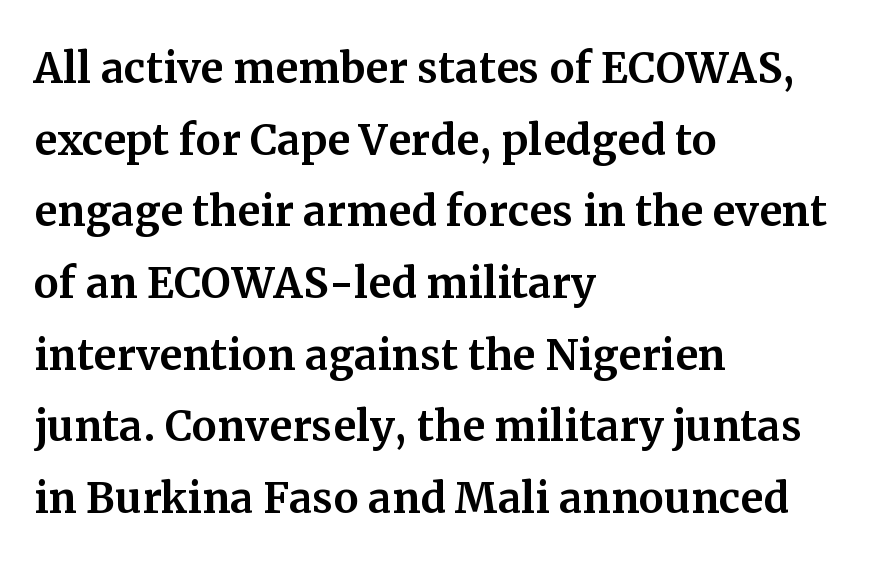
Q: Is the text italic (slanted)? A: No, it is upright.
Q: Is the typeface a serif or a sans-serif typeface? A: Serif.
Q: Is the text underlined? A: No.
Q: How is the paragraph aligned? A: Left-aligned.
Q: Is the spacing between letters normal or unusually wide? A: Normal.
Q: Is the spacing between lines tight, normal or loose? A: Normal.
Q: Width (condensed, normal, or wide)? A: Normal.
Q: Stroke contrast? A: Medium.
Q: x-height? A: Medium.
Q: Monospaced? A: No.
